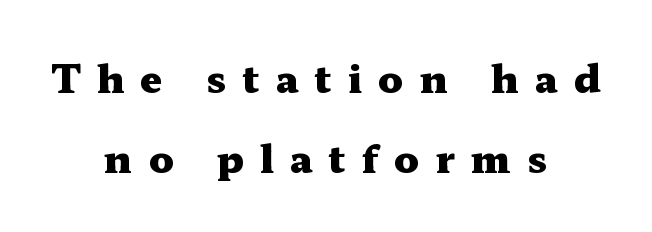
The image shows 39 px heavy, wide serif type, upright; set centered, loose line spacing (2.04x), unusually wide letter spacing (+0.42 em), not underlined; medium stroke contrast and a medium x-height.
